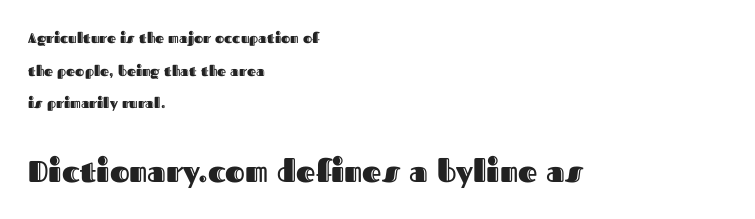
{"italic": "no", "width": "normal", "x_height": "medium", "monospaced": "no", "underline": "no", "align": "left", "line_spacing": "loose", "line_spacing_ratio": 2.33, "letter_spacing": "normal", "letter_spacing_em": 0.0, "larger_block": "second", "size_ratio": 2.14, "glyph_px": 30}
